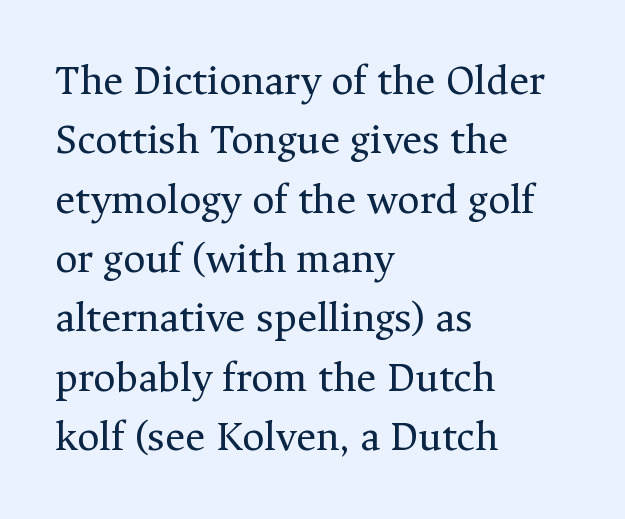
Q: Is the text bold? A: No.
Q: Is the text italic (slanted)? A: No, it is upright.
Q: Is the typeface a serif or a sans-serif typeface? A: Serif.
Q: Is the text underlined? A: No.
Q: How is the paragraph aligned? A: Left-aligned.
Q: Is the spacing between letters normal or unusually wide? A: Normal.
Q: Is the spacing between lines tight, normal or loose? A: Normal.
Q: Width (condensed, normal, or wide)? A: Normal.
Q: Stroke contrast? A: Medium.
Q: x-height? A: Medium.
Q: Monospaced? A: No.
